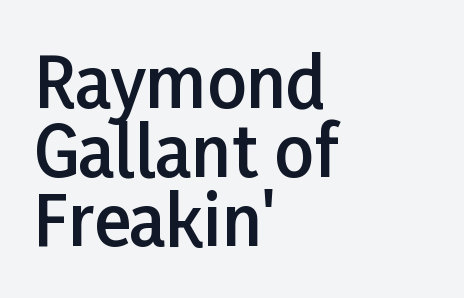
No feet cap the strokes, marking this as sans-serif type. The line texture is even and compact thanks to regular tracking. The rendering uses natural spacing where letterforms have individual widths. Rendered with straight, roman letterforms.
